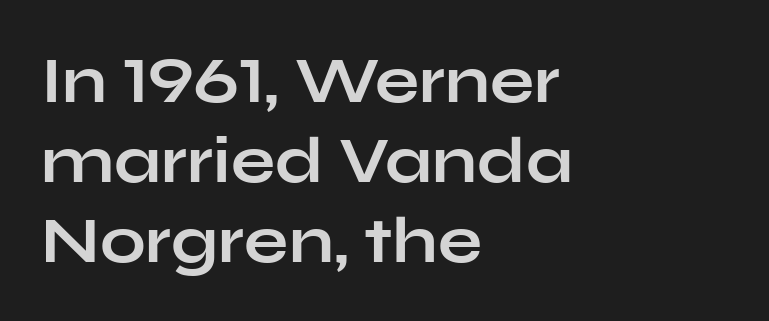
The image shows 65 px bold, wide sans-serif type, upright; set left-aligned, line spacing 1.23x, normal letter spacing, not underlined; low stroke contrast and a medium x-height.
